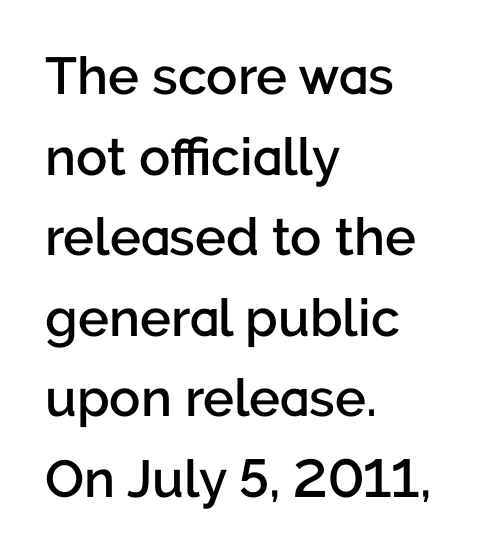
The image shows 52 px semibold sans-serif type, upright; set left-aligned, normal line spacing (1.55x), normal letter spacing, not underlined; low stroke contrast and a medium x-height.
